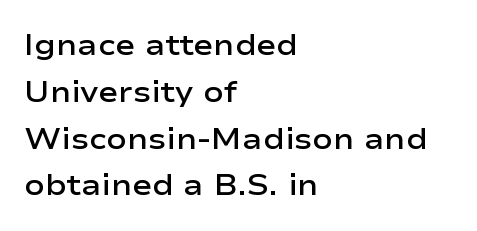
The image shows 30 px semibold, wide sans-serif type, upright; set left-aligned, normal line spacing (1.56x), normal letter spacing, not underlined; low stroke contrast and a medium x-height.
